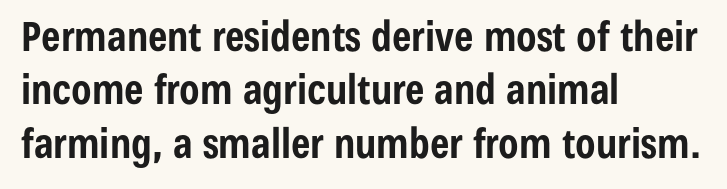
The ragged edge is on the right, which tells us the setting is flush left. Do the characters align in a grid? No, the font is proportional. Nothing sits at the stroke ends, so this counts as sans-serif. Plain, unruled lines of type. Vertically, the passage feels balanced, rows spaced as you'd expect. The face used here is rendered with its standard letterfit.
